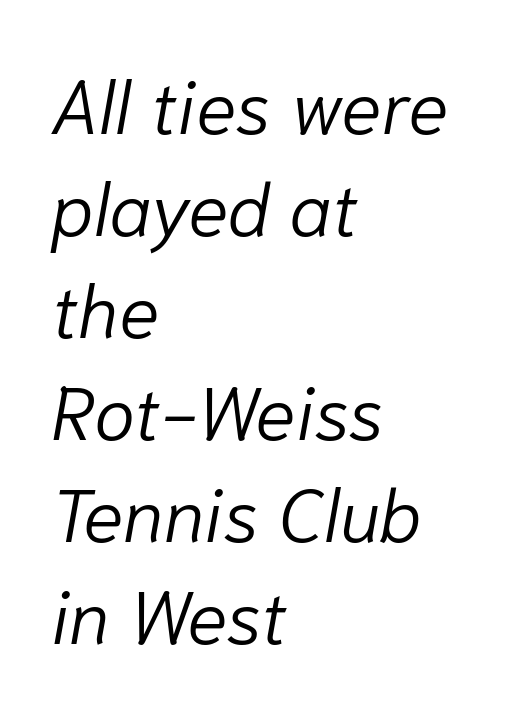
{"italic": "yes", "lean": "right", "slant_degrees": 10, "bold": "no", "weight": "light", "width": "normal", "stroke_contrast": "low", "x_height": "medium", "monospaced": "no", "underline": "no", "align": "left", "line_spacing": "normal", "line_spacing_ratio": 1.36, "letter_spacing": "normal", "letter_spacing_em": 0.0, "glyph_px": 75}
